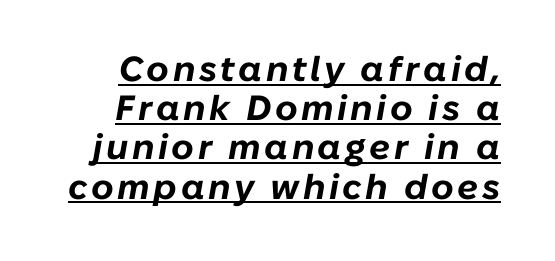
{"italic": "yes", "lean": "right", "slant_degrees": 10, "bold": "yes", "weight": "bold", "width": "normal", "stroke_contrast": "low", "x_height": "medium", "monospaced": "no", "underline": "yes", "line_spacing": "tight", "line_spacing_ratio": 1.12, "glyph_px": 35}
